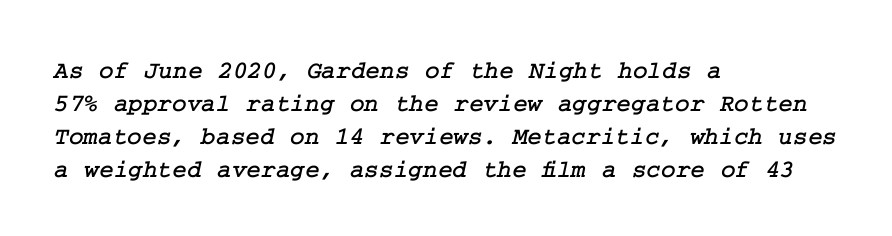
Q: Is the text underlined? A: No.
Q: How is the paragraph aligned? A: Left-aligned.
Q: Is the spacing between letters normal or unusually wide? A: Normal.
Q: Is the spacing between lines tight, normal or loose? A: Normal.
